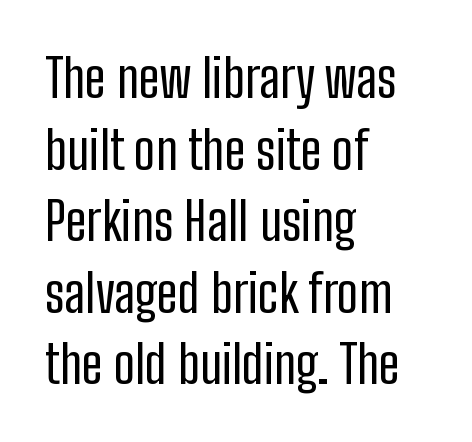
The ragged edge is on the right, which tells us the setting is flush left. Is this a sans? Yes — the strokes have no serifs. A typesetter would call this leading conventional body-copy spacing. This sample has the flowing, uneven cadence of proportional lettering. Lines of text with bare space underneath. Characters remain perfectly vertical along every line.
